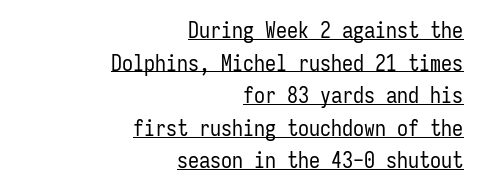
Q: Is the text bold? A: No.
Q: Is the text italic (slanted)? A: No, it is upright.
Q: Is the text underlined? A: Yes.
Q: How is the paragraph aligned? A: Right-aligned.
Q: Is the spacing between letters normal or unusually wide? A: Normal.
Q: Is the spacing between lines tight, normal or loose? A: Normal.
